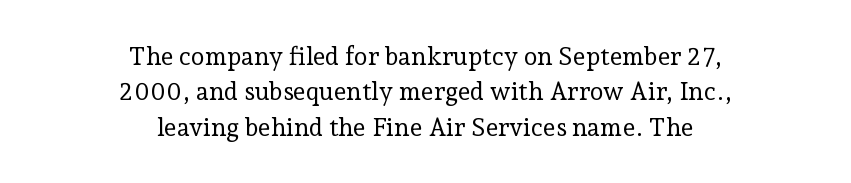
Ordinary non-slanted type is in use. How are the letters spaced? Ordinarily, with no added tracking. One-word summary of the alignment: center. Descender tails drop into unmarked territory. Counters stay open thanks to moderate or lighter strokes. Normally led — the rows are evenly, conventionally spaced.
